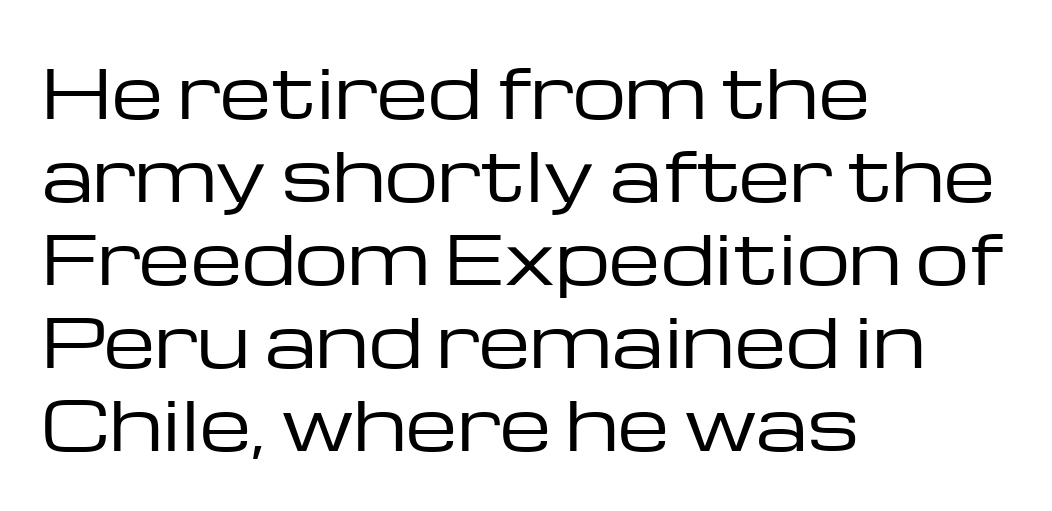
These lines are composed in type without serifs. Compared with a centered layout, this one pins lines to the left instead. These lines were composed using upright roman letters. Nobody drew a line under any word here. These lines are rendered in a variable-pitch font. Here the glyphs are tracked normally, forming tight word shapes.
